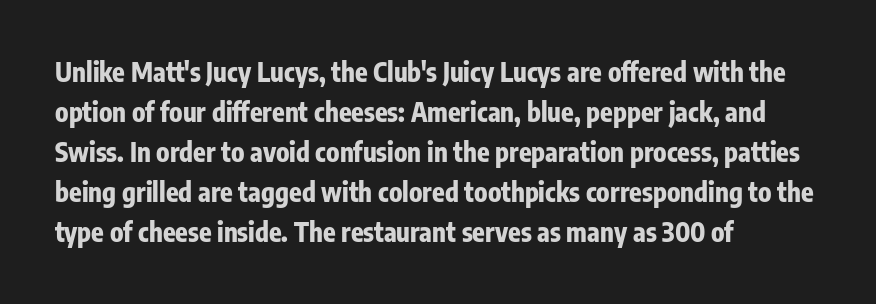
The image shows 26 px bold type, upright; set left-aligned, normal line spacing (1.54x), normal letter spacing, not underlined.
